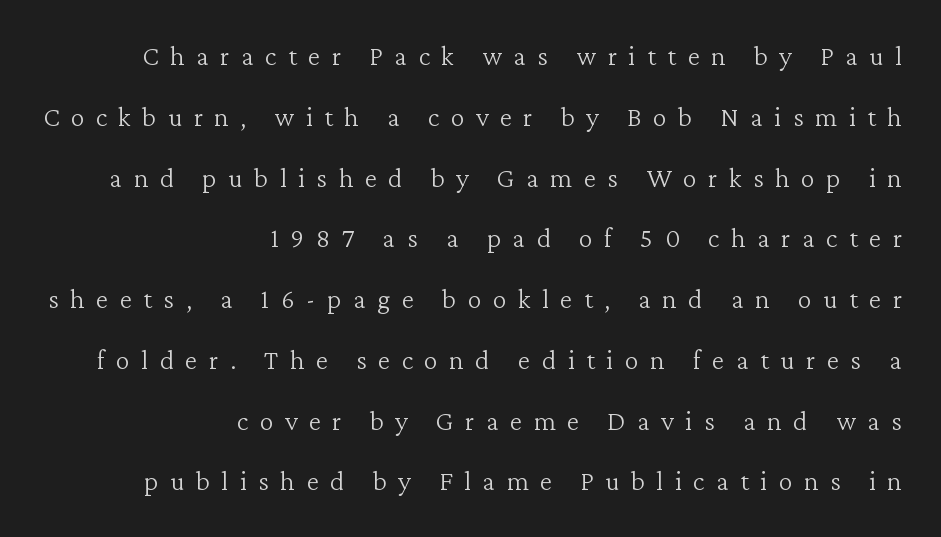
The image shows 28 px light serif type, upright; set right-aligned, loose line spacing (2.17x), unusually wide letter spacing (+0.41 em), not underlined; low stroke contrast and a medium x-height.
